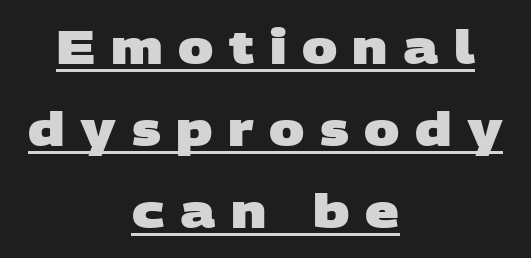
{"serif": "no", "bold": "yes", "weight": "heavy", "width": "wide", "stroke_contrast": "low", "x_height": "large", "monospaced": "no", "underline": "yes", "align": "center", "line_spacing_ratio": 1.75, "letter_spacing": "wide", "letter_spacing_em": 0.33, "glyph_px": 47}
